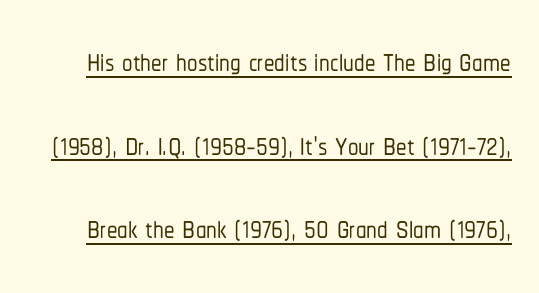
The image shows 42 px condensed sans-serif type, upright; set loose line spacing (1.99x), normal letter spacing, underlined; low stroke contrast and a medium x-height.
